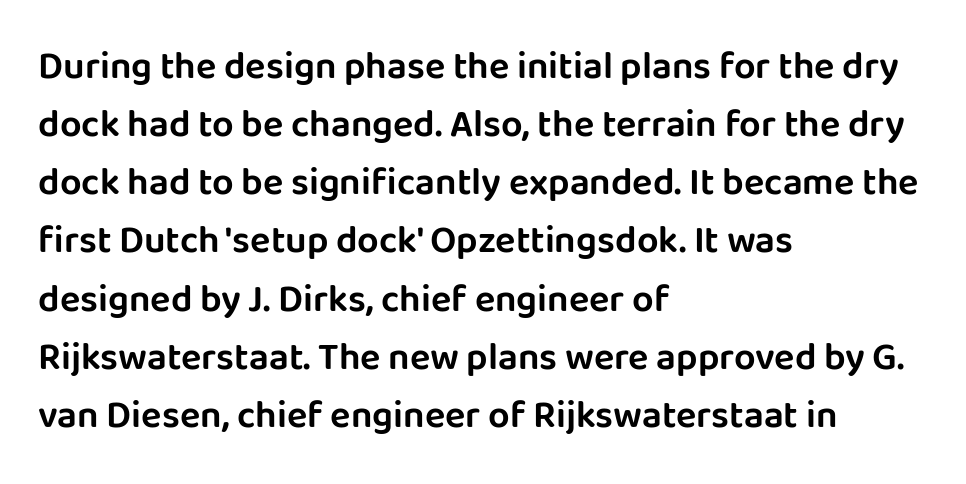
The image shows 38 px sans-serif type, upright; set left-aligned, normal line spacing (1.53x), normal letter spacing, not underlined; low stroke contrast and a large x-height.
